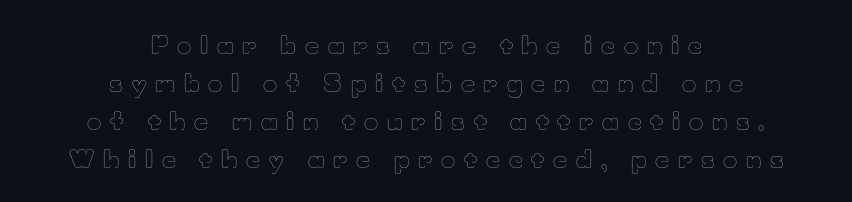
The image shows 24 px text type, upright; set centered, normal line spacing (1.59x), unusually wide letter spacing (+0.37 em), not underlined.
